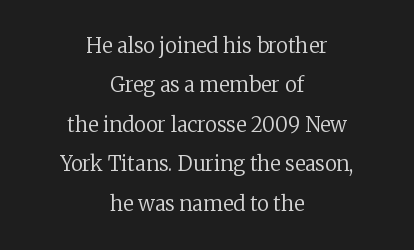
{"italic": "no", "bold": "no", "underline": "no", "align": "center", "line_spacing": "loose", "line_spacing_ratio": 1.97, "letter_spacing": "normal", "letter_spacing_em": 0.0, "glyph_px": 20}
